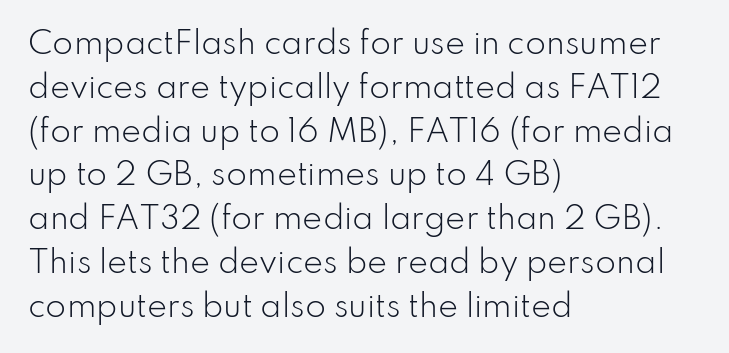
Q: Is the text bold? A: No.
Q: Is the text italic (slanted)? A: No, it is upright.
Q: Is the typeface a serif or a sans-serif typeface? A: Sans-serif.
Q: Is the text underlined? A: No.
Q: How is the paragraph aligned? A: Left-aligned.
Q: Is the spacing between letters normal or unusually wide? A: Normal.
Q: Is the spacing between lines tight, normal or loose? A: Normal.
Q: Width (condensed, normal, or wide)? A: Normal.
Q: Stroke contrast? A: Low.
Q: x-height? A: Small.
Q: Monospaced? A: No.
